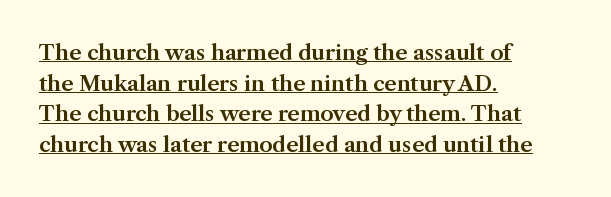
Q: Is the text italic (slanted)? A: No, it is upright.
Q: Is the text underlined? A: Yes.
Q: How is the paragraph aligned? A: Left-aligned.
Q: Is the spacing between letters normal or unusually wide? A: Normal.
Q: Is the spacing between lines tight, normal or loose? A: Normal.
